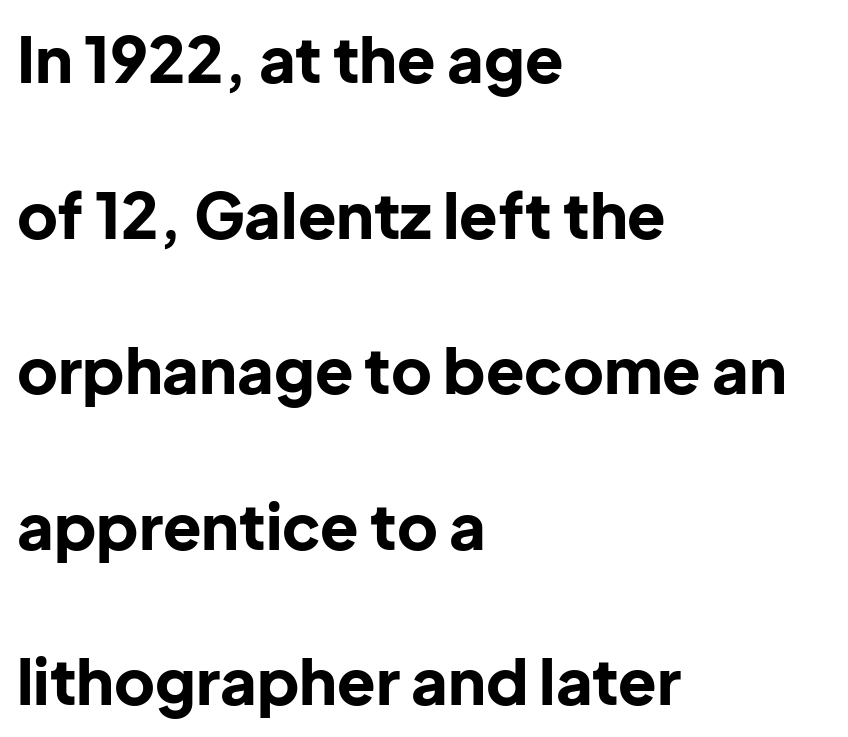
Q: Is the text bold? A: Yes.
Q: Is the text italic (slanted)? A: No, it is upright.
Q: Is the typeface a serif or a sans-serif typeface? A: Sans-serif.
Q: Is the text underlined? A: No.
Q: How is the paragraph aligned? A: Left-aligned.
Q: Is the spacing between letters normal or unusually wide? A: Normal.
Q: Is the spacing between lines tight, normal or loose? A: Loose.
Q: Width (condensed, normal, or wide)? A: Normal.
Q: Stroke contrast? A: Low.
Q: x-height? A: Medium.
Q: Monospaced? A: No.
